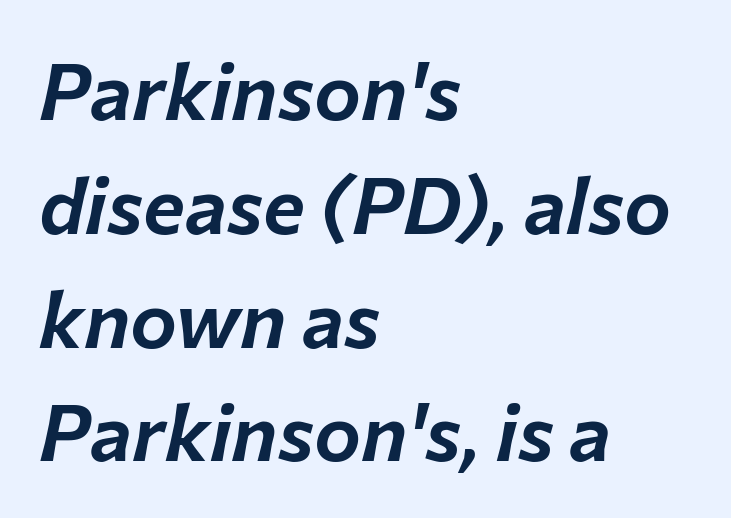
Q: Is the text italic (slanted)? A: Yes, it leans right by about 12 degrees.
Q: Is the text underlined? A: No.
Q: How is the paragraph aligned? A: Left-aligned.
Q: Is the spacing between letters normal or unusually wide? A: Normal.
Q: Is the spacing between lines tight, normal or loose? A: Normal.
Q: Width (condensed, normal, or wide)? A: Normal.
Q: Stroke contrast? A: Low.
Q: x-height? A: Medium.
Q: Monospaced? A: No.
